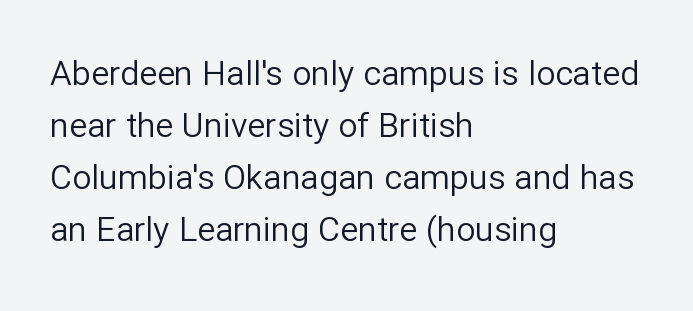
Q: Is the text bold? A: No.
Q: Is the text italic (slanted)? A: No, it is upright.
Q: Is the typeface a serif or a sans-serif typeface? A: Sans-serif.
Q: Is the text underlined? A: No.
Q: How is the paragraph aligned? A: Left-aligned.
Q: Is the spacing between letters normal or unusually wide? A: Normal.
Q: Is the spacing between lines tight, normal or loose? A: Normal.
Q: Width (condensed, normal, or wide)? A: Normal.
Q: Stroke contrast? A: Low.
Q: x-height? A: Medium.
Q: Monospaced? A: No.
